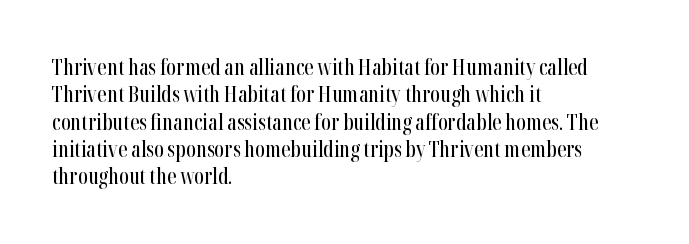
The image shows 21 px text type, upright; set left-aligned, normal line spacing (1.3x), normal letter spacing, not underlined.
